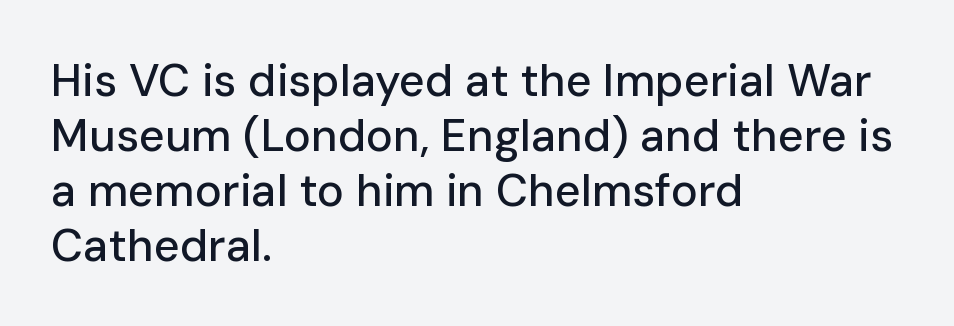
Any mark beneath the type? The region is blank. No italicization has been applied; the sample stays upright. Each letter's strokes conclude bluntly, with no projecting serifs. Glyph-to-glyph distance matches everyday printed text. The rag falls on the right side of this text block.
